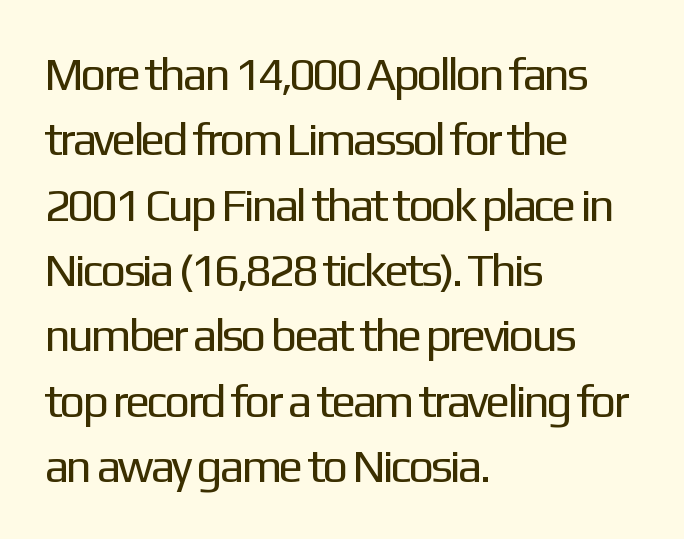
The image shows 46 px regular-weight sans-serif type, upright; set left-aligned, normal line spacing (1.42x), normal letter spacing, not underlined; low stroke contrast and a medium x-height.
